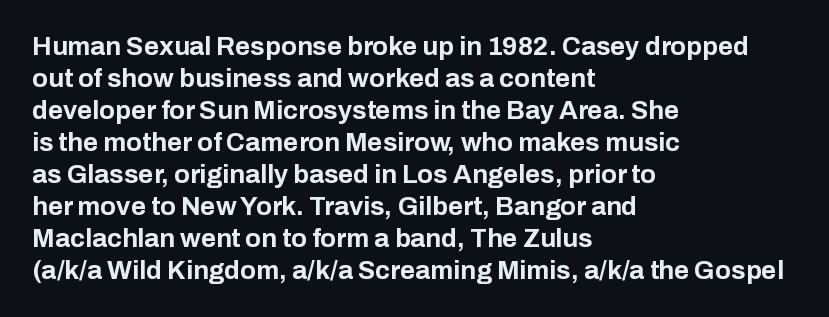
Q: Is the text bold? A: Yes.
Q: Is the text italic (slanted)? A: No, it is upright.
Q: Is the text underlined? A: No.
Q: How is the paragraph aligned? A: Left-aligned.
Q: Is the spacing between letters normal or unusually wide? A: Normal.
